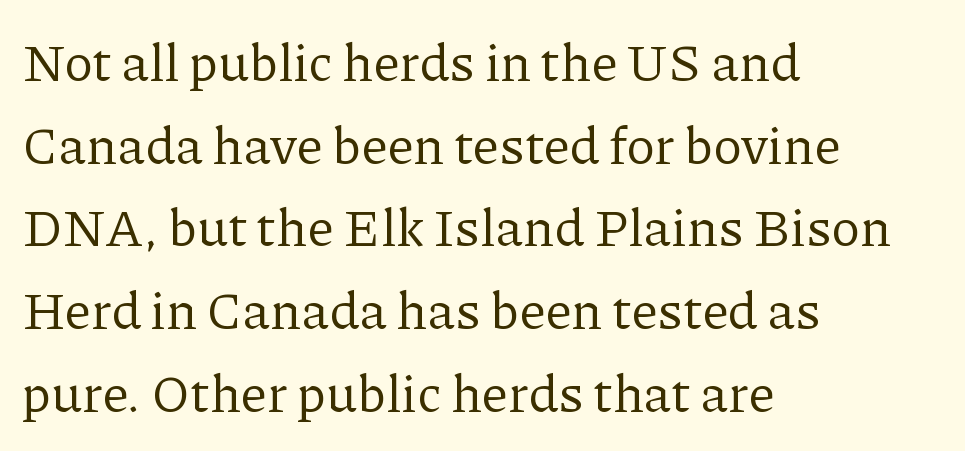
This is not heavy type; no bold has been used. Short and long lines alike share a common starting point at left. Summary of vertical rhythm: regular, with standard interline spacing. Ordinary non-slanted type is in use. These lines are composed in type with serifs.
